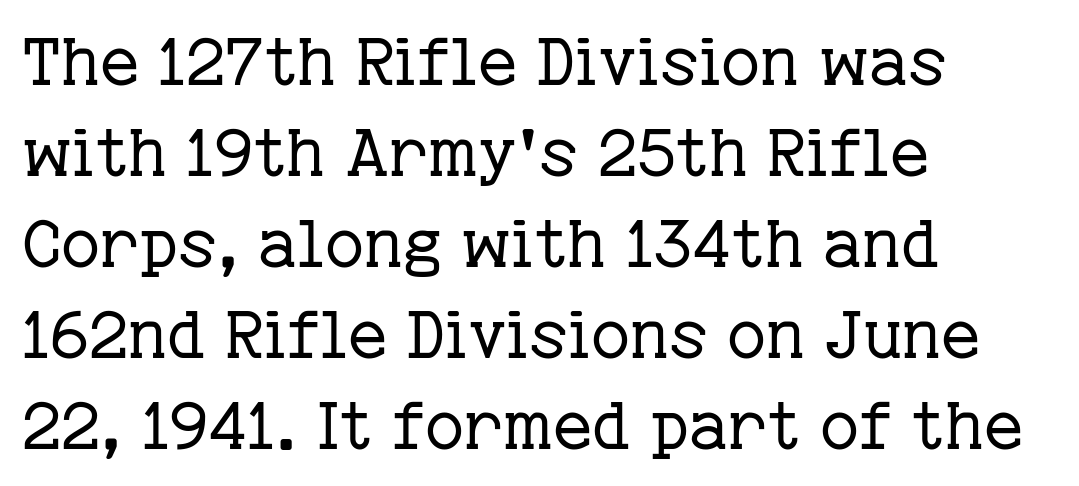
The paragraph has a hard left edge and a soft right edge. The passage shown is typed in a proportional face where columns would drift. Rows of type keep a routine distance in the vertical direction. The line texture is even and compact thanks to regular tracking. Style check: upright.
